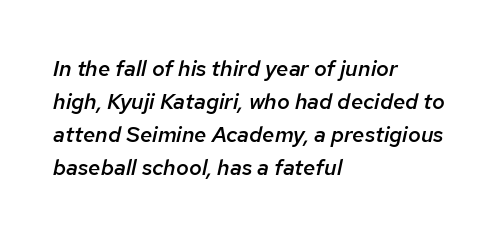
Q: Is the text bold? A: Semi-bold.
Q: Is the text italic (slanted)? A: Yes, it leans right by about 12 degrees.
Q: Is the text underlined? A: No.
Q: How is the paragraph aligned? A: Left-aligned.
Q: Is the spacing between letters normal or unusually wide? A: Normal.
Q: Is the spacing between lines tight, normal or loose? A: Normal.
